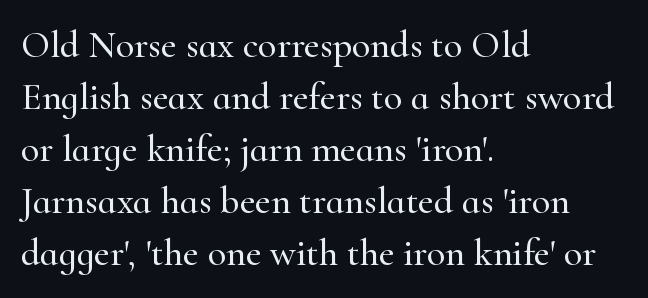
The image shows 38 px serif type, upright; set left-aligned, normal line spacing (1.37x), normal letter spacing, not underlined; high stroke contrast and a small x-height.
